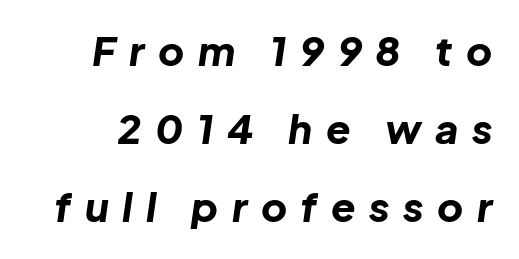
{"italic": "yes", "lean": "right", "slant_degrees": 8, "bold": "yes", "weight": "bold", "width": "normal", "stroke_contrast": "low", "x_height": "medium", "monospaced": "no", "underline": "no", "line_spacing": "loose", "line_spacing_ratio": 1.95, "letter_spacing": "wide", "letter_spacing_em": 0.34, "glyph_px": 40}
